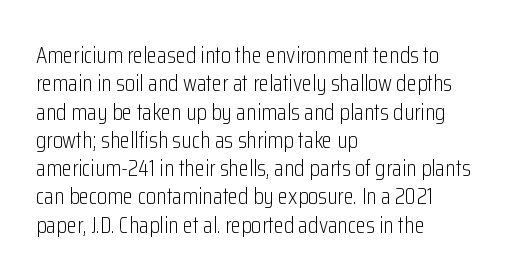
Nobody touched the tracking dial on this one. Visually the block forms a straight wall on the left and a jagged coastline on the right. Posture: upright roman. Beneath every word, the page is bare.
